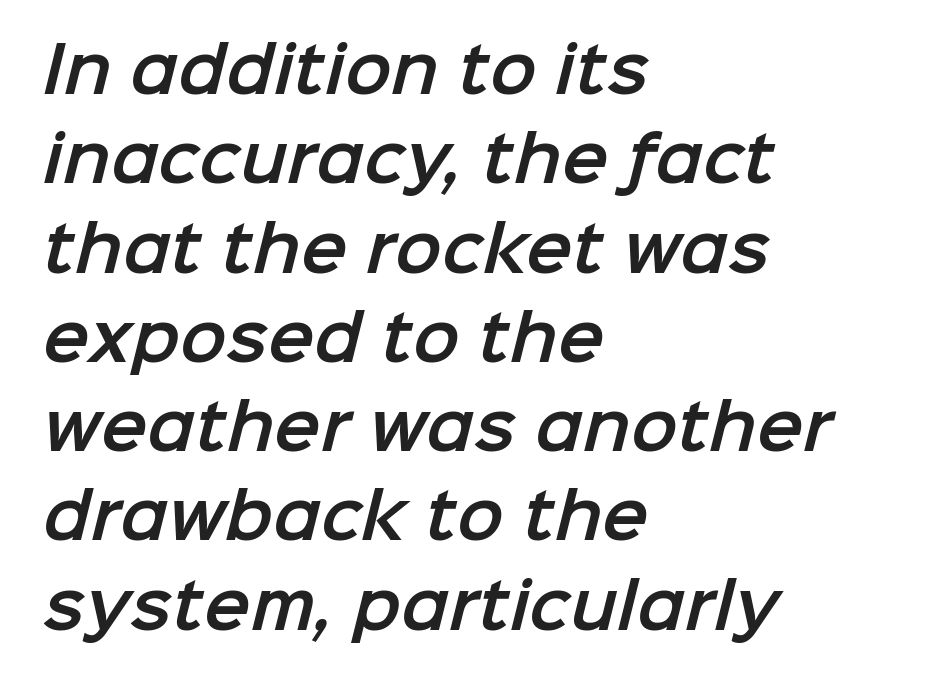
Default kerning and tracking; the words read as compact shapes. Note the varied advance widths — an 'i' is clearly narrower than an 'm'. These lines are composed in type without serifs. The zone under the glyphs is completely vacant. The text block is weighted toward the left margin, trailing off unevenly rightward. If you measured baseline to baseline, you'd find a middling distance.
